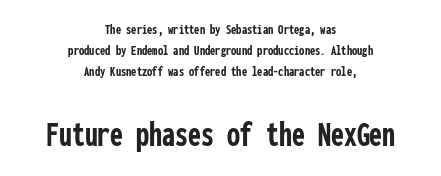
Italic? Not at all — the glyphs are vertical. A typesetter would call this zero additional tracking. Is the lower block the larger one? Yes — the lower block carries the bigger type. These lines sit exactly where default settings would place them. The zone under the glyphs is completely vacant. The sample has been set heavy, in full bold.
